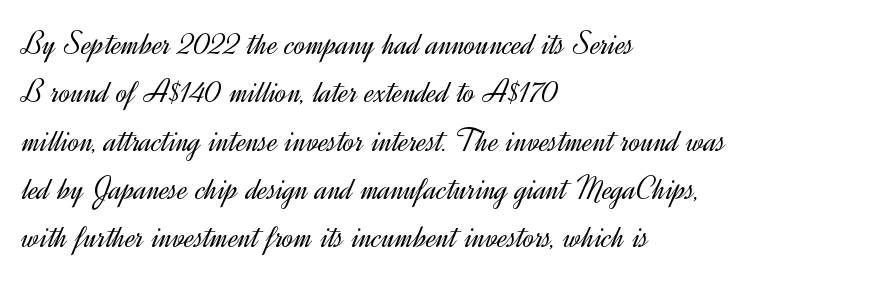
Glance below the letters and you will spot only blank space. A sans-serif font was chosen for this passage. A student would call this left alignment; a typographer would say flush left, rag right. Does the leading feel generous? No, just average.
